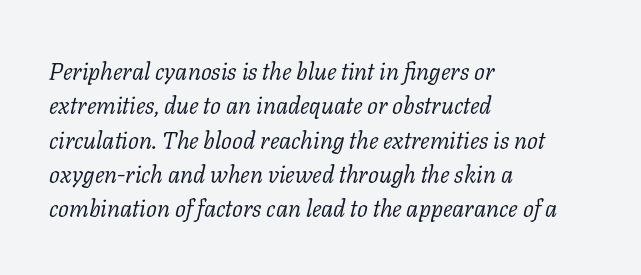
The rendering applies a slant to the glyphs. Casual observation: everything's shoved over to the left. Just letters on the line, the space beneath them empty. Rows of type keep a routine distance in the vertical direction. Is the stroke heavy? The answer is a plain regular-or-lighter.
